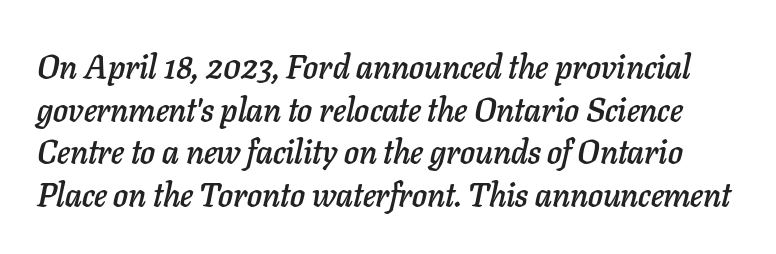
{"italic": "yes", "lean": "right", "slant_degrees": 11, "width": "normal", "stroke_contrast": "low", "x_height": "medium", "monospaced": "no", "underline": "no", "line_spacing": "normal", "line_spacing_ratio": 1.29, "letter_spacing": "normal", "letter_spacing_em": 0.0, "glyph_px": 33}
